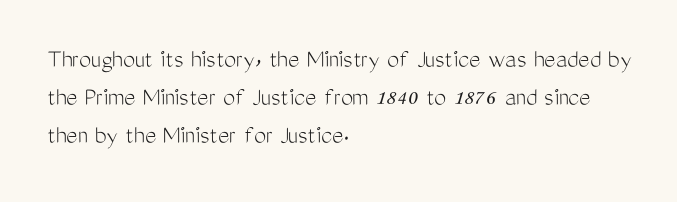
Short note: letters normally spaced. These lines are set flush left with a ragged right edge. The passage shown is not bold in any degree. Rows of type keep a routine distance in the vertical direction. This is the regular roman posture of the typeface.
